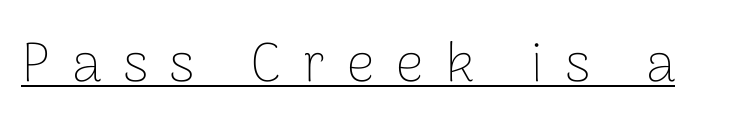
{"serif": "no", "italic": "no", "bold": "no", "weight": "thin", "width": "normal", "stroke_contrast": "low", "x_height": "medium", "monospaced": "no", "underline": "yes", "letter_spacing": "wide", "letter_spacing_em": 0.39, "glyph_px": 55}
